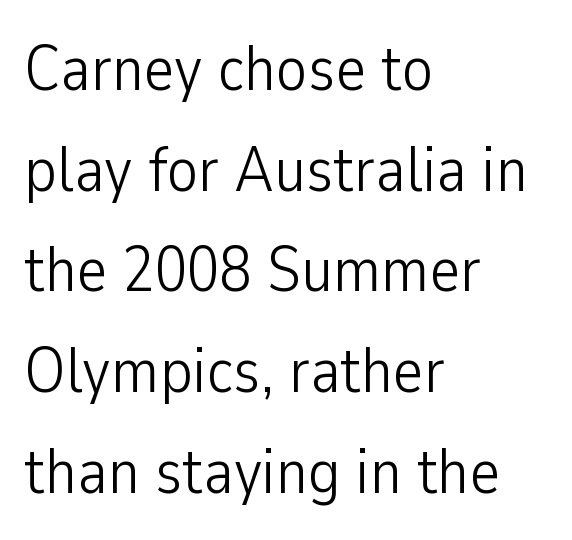
Q: Is the text bold? A: No.
Q: Is the text italic (slanted)? A: No, it is upright.
Q: Is the typeface a serif or a sans-serif typeface? A: Sans-serif.
Q: Is the text underlined? A: No.
Q: How is the paragraph aligned? A: Left-aligned.
Q: Is the spacing between letters normal or unusually wide? A: Normal.
Q: Is the spacing between lines tight, normal or loose? A: Normal.
Q: Width (condensed, normal, or wide)? A: Condensed.
Q: Stroke contrast? A: Low.
Q: x-height? A: Medium.
Q: Monospaced? A: No.
